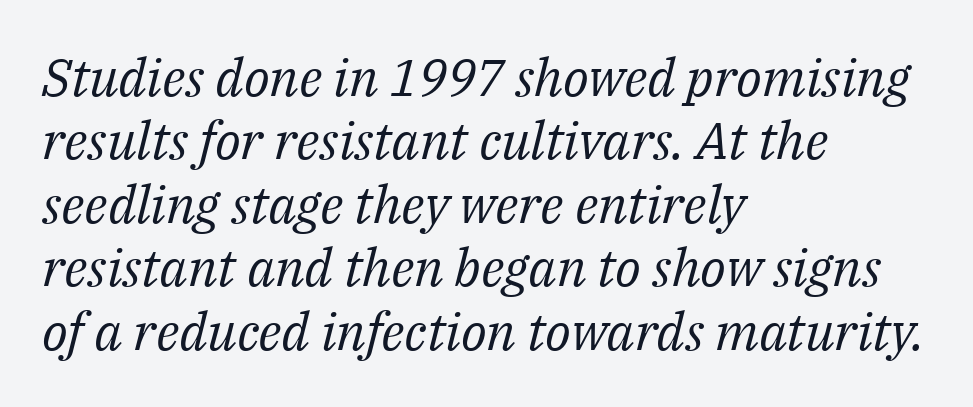
The letters advance in unequal steps, a hallmark of proportional type. Looking at the ascenders, they clearly lean. A clean baseline with only descenders dipping below it. Default kerning and tracking; the words read as compact shapes. The font sits on the lighter half of the weight spectrum, regular included.
